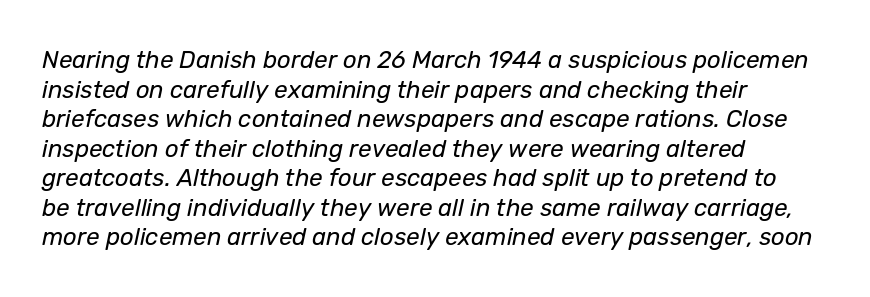
Q: Is the text bold? A: No.
Q: Is the text italic (slanted)? A: Yes, it leans right by about 12 degrees.
Q: Is the text underlined? A: No.
Q: How is the paragraph aligned? A: Left-aligned.
Q: Is the spacing between letters normal or unusually wide? A: Normal.
